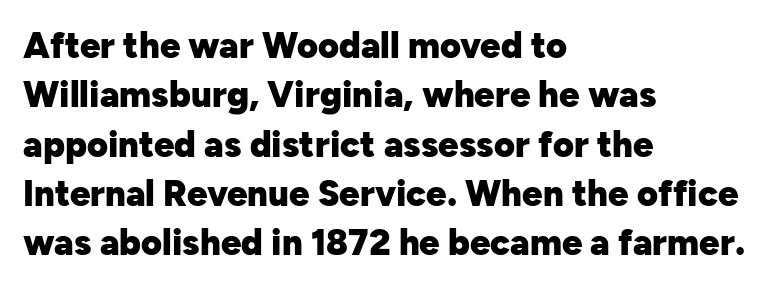
Q: Is the text bold? A: Yes.
Q: Is the text italic (slanted)? A: No, it is upright.
Q: Is the typeface a serif or a sans-serif typeface? A: Sans-serif.
Q: Is the text underlined? A: No.
Q: How is the paragraph aligned? A: Left-aligned.
Q: Is the spacing between letters normal or unusually wide? A: Normal.
Q: Is the spacing between lines tight, normal or loose? A: Normal.
Q: Width (condensed, normal, or wide)? A: Normal.
Q: Stroke contrast? A: Low.
Q: x-height? A: Medium.
Q: Monospaced? A: No.
